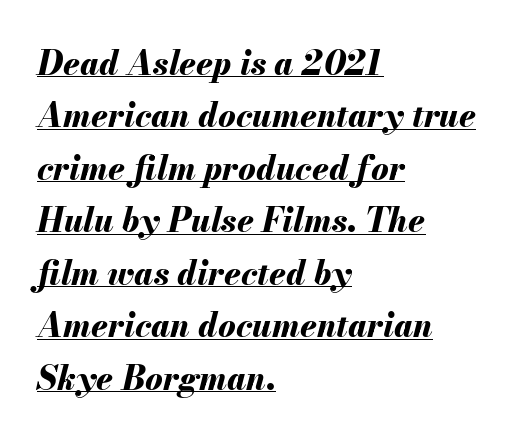
The image shows 33 px bold type, italic (leaning right); set left-aligned, normal line spacing (1.59x), normal letter spacing, underlined; medium stroke contrast and a small x-height.
